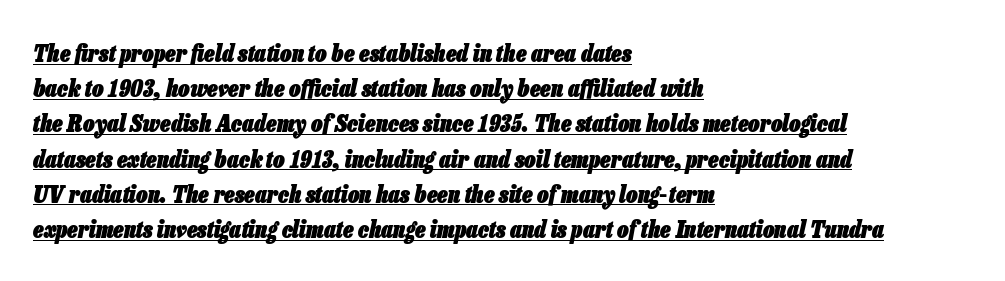
{"italic": "yes", "lean": "right", "slant_degrees": 13, "bold": "yes", "underline": "yes", "align": "left", "line_spacing": "normal", "line_spacing_ratio": 1.53, "letter_spacing": "normal", "letter_spacing_em": 0.0, "glyph_px": 23}
